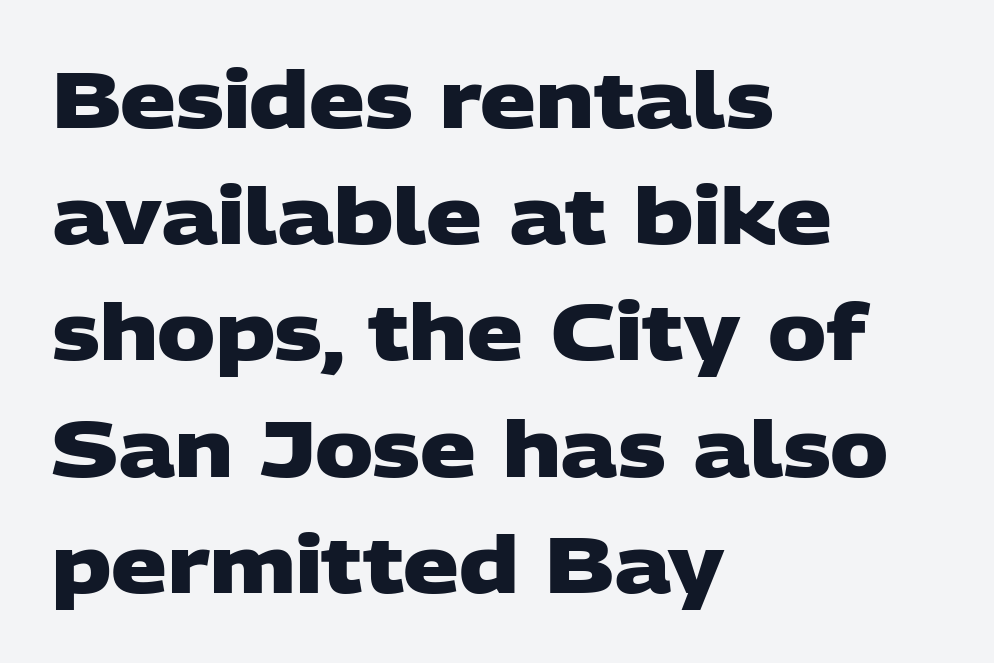
The image shows 78 px heavy, wide sans-serif type; set left-aligned, normal line spacing (1.49x), normal letter spacing, not underlined; low stroke contrast and a large x-height.
